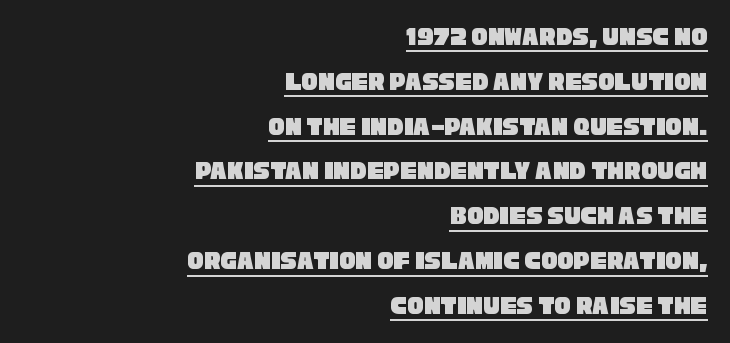
{"underline": "yes", "align": "right", "line_spacing": "normal", "line_spacing_ratio": 1.66, "letter_spacing": "normal", "letter_spacing_em": 0.0, "glyph_px": 27}
